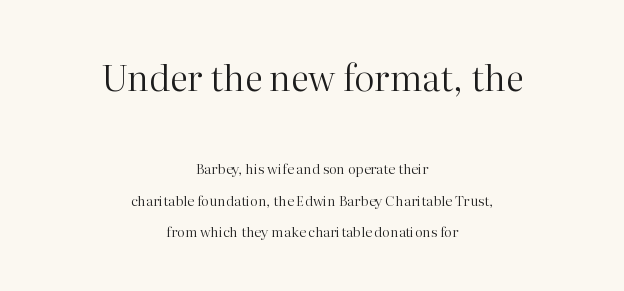
The image shows 36 px regular-weight serif type, upright; set centered, loose line spacing (2.24x), normal letter spacing, not underlined; the first (top) block is 2.57x larger; high stroke contrast and a medium x-height.
